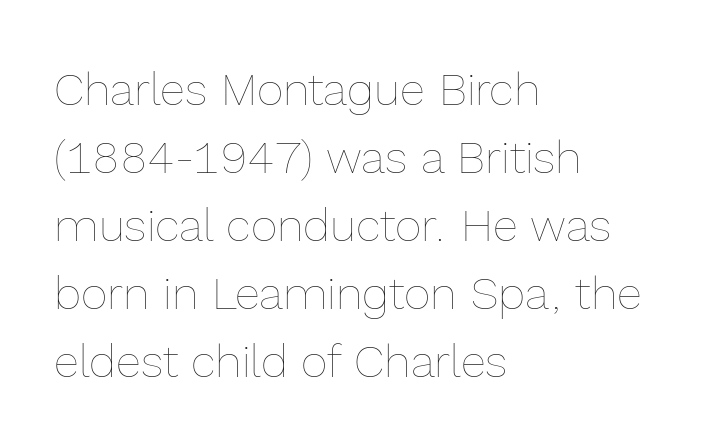
{"italic": "no", "bold": "no", "weight": "thin", "width": "normal", "x_height": "medium", "monospaced": "no", "underline": "no", "align": "left", "line_spacing": "normal", "line_spacing_ratio": 1.48, "letter_spacing": "normal", "letter_spacing_em": 0.0, "glyph_px": 46}
